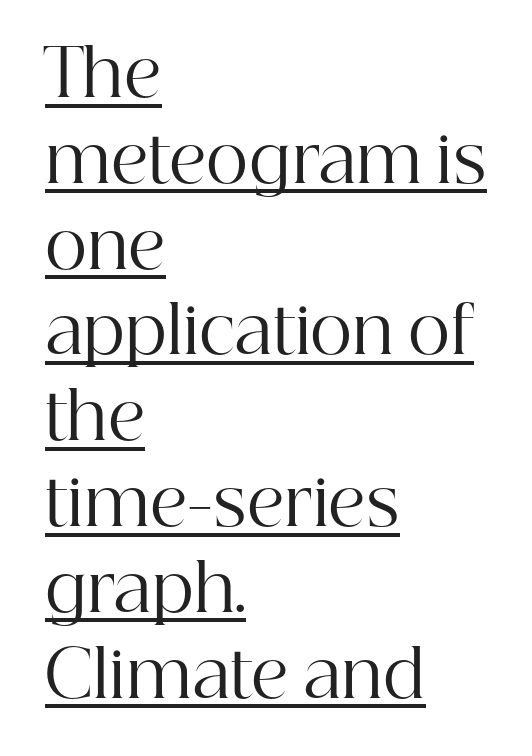
Q: Is the text bold? A: No.
Q: Is the text italic (slanted)? A: No, it is upright.
Q: Is the typeface a serif or a sans-serif typeface? A: Serif.
Q: Is the text underlined? A: Yes.
Q: How is the paragraph aligned? A: Left-aligned.
Q: Is the spacing between letters normal or unusually wide? A: Normal.
Q: Is the spacing between lines tight, normal or loose? A: Normal.
Q: Width (condensed, normal, or wide)? A: Normal.
Q: Stroke contrast? A: High.
Q: x-height? A: Medium.
Q: Monospaced? A: No.
